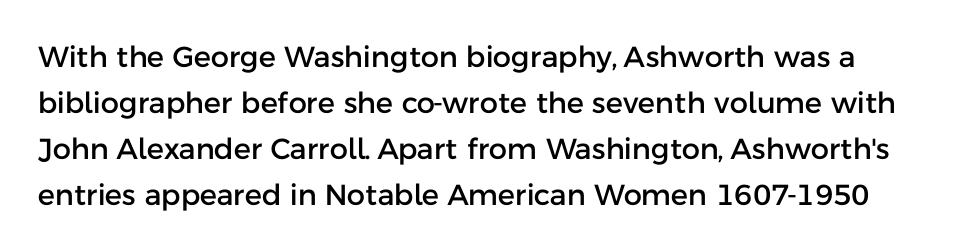
{"serif": "no", "italic": "no", "width": "normal", "stroke_contrast": "low", "x_height": "medium", "monospaced": "no", "underline": "no", "line_spacing": "normal", "line_spacing_ratio": 1.59, "letter_spacing": "normal", "letter_spacing_em": 0.0, "glyph_px": 29}
